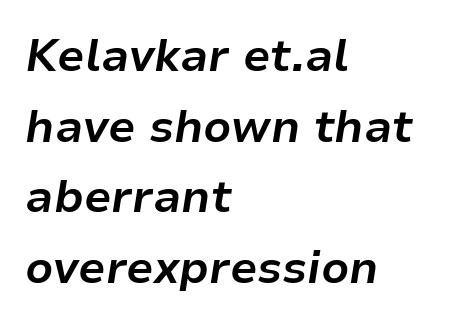
Q: Is the text bold? A: Yes.
Q: Is the text italic (slanted)? A: Yes, it leans right by about 9 degrees.
Q: Is the text underlined? A: No.
Q: How is the paragraph aligned? A: Left-aligned.
Q: Is the spacing between letters normal or unusually wide? A: Normal.
Q: Is the spacing between lines tight, normal or loose? A: Normal.
Q: Width (condensed, normal, or wide)? A: Normal.
Q: Stroke contrast? A: Low.
Q: x-height? A: Medium.
Q: Monospaced? A: No.
